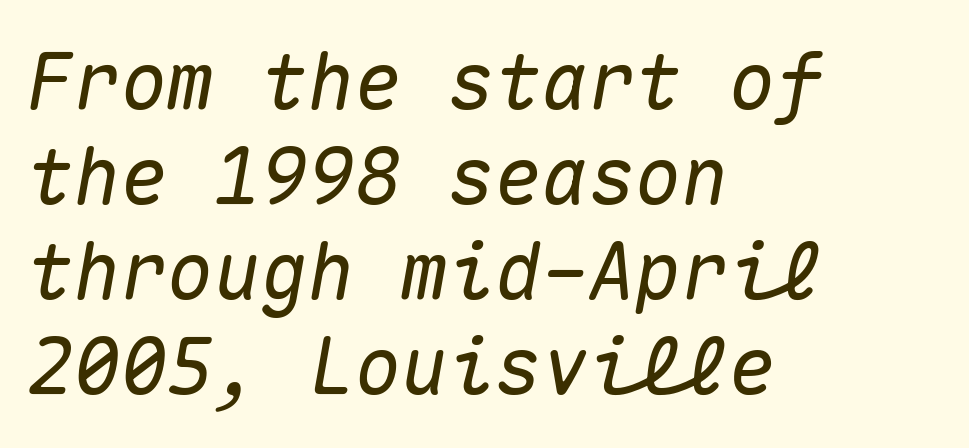
{"italic": "yes", "lean": "right", "slant_degrees": 10, "width": "normal", "stroke_contrast": "medium", "x_height": "medium", "monospaced": "yes", "underline": "no", "align": "left", "line_spacing_ratio": 1.22, "letter_spacing": "normal", "letter_spacing_em": 0.0, "glyph_px": 78}
